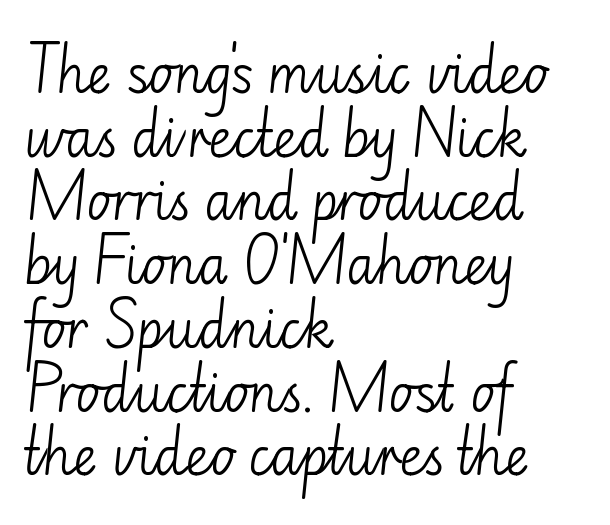
Does the type have serifs? No, each stem ends abruptly. Spacing verdict: proportional, widths tailored to each character. Notice how the passage keeps a crisp vertical edge on the left only. Regarding leading, the lines here are spaced in the standard way. Only glyphs here, with clear space below each row.
